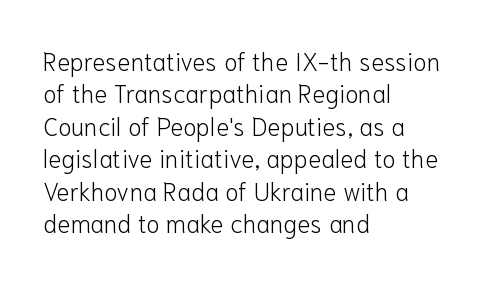
Q: Is the text bold? A: No.
Q: Is the text italic (slanted)? A: No, it is upright.
Q: Is the text underlined? A: No.
Q: How is the paragraph aligned? A: Left-aligned.
Q: Is the spacing between letters normal or unusually wide? A: Normal.
Q: Is the spacing between lines tight, normal or loose? A: Normal.
